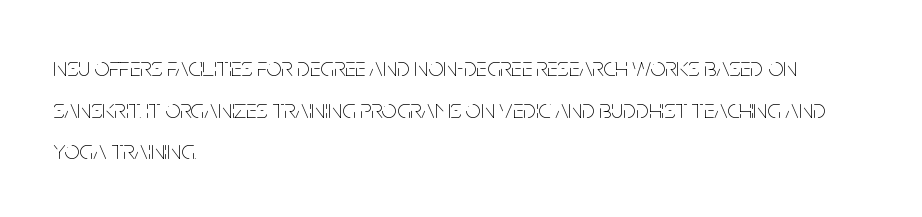
This sample uses an upright cut, with every glyph sitting square on the baseline. Lines of text with bare space underneath. The setting favours the left margin, as ordinary paragraphs usually do. Leading: standard. The typesetting does not lean heavy: it is not bold. You could call the tracking neutral — neither tight nor loose.
